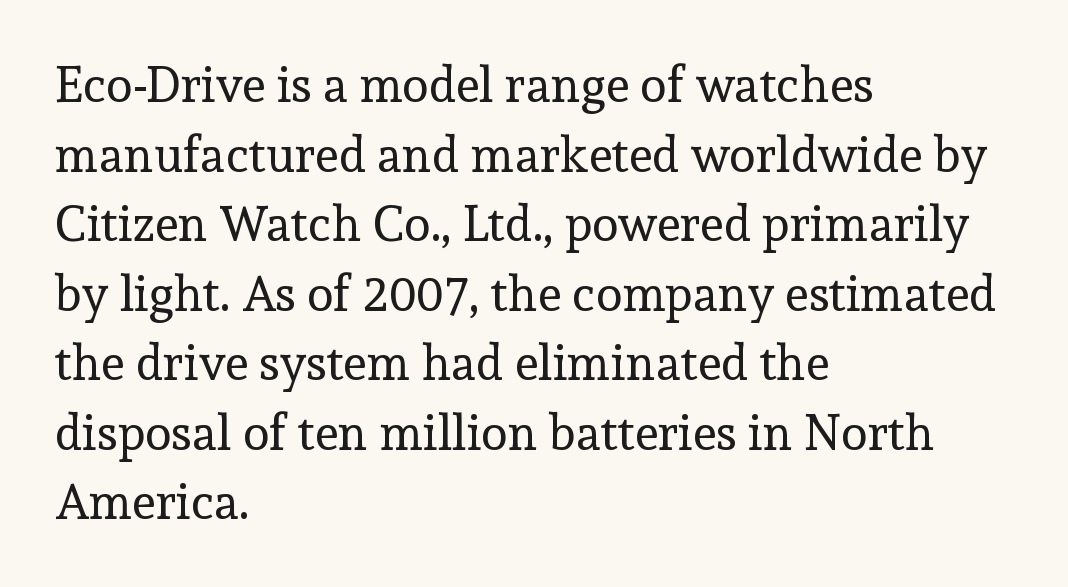
The image shows 49 px regular-weight serif type, upright; set left-aligned, normal line spacing (1.42x), normal letter spacing, not underlined; a medium x-height.
